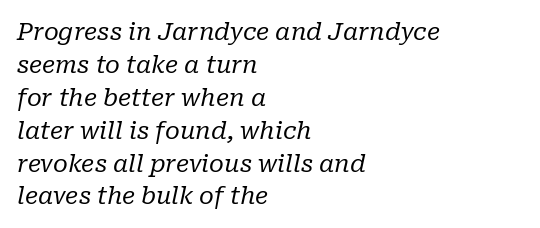
Q: Is the text bold? A: No.
Q: Is the text italic (slanted)? A: Yes, it leans right by about 10 degrees.
Q: Is the text underlined? A: No.
Q: How is the paragraph aligned? A: Left-aligned.
Q: Is the spacing between letters normal or unusually wide? A: Normal.
Q: Is the spacing between lines tight, normal or loose? A: Normal.
